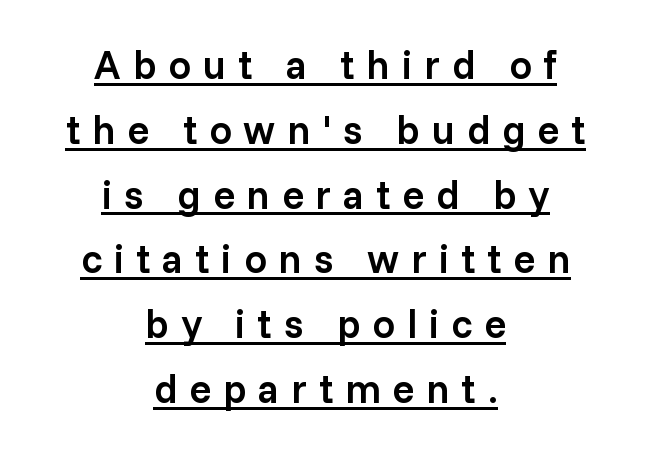
{"serif": "no", "italic": "no", "bold": "semi", "weight": "semibold", "width": "normal", "stroke_contrast": "low", "x_height": "medium", "monospaced": "no", "underline": "yes", "align": "center", "line_spacing": "normal", "line_spacing_ratio": 1.62, "letter_spacing": "wide", "letter_spacing_em": 0.3, "glyph_px": 40}
